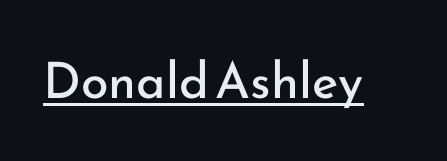
Each line of the rendering has a horizontal stroke beneath the glyphs. The lettering holds an erect, upright posture throughout. The strokes carry an ordinary text weight at most. The face used here is proportionally spaced, like ordinary book or web type.
